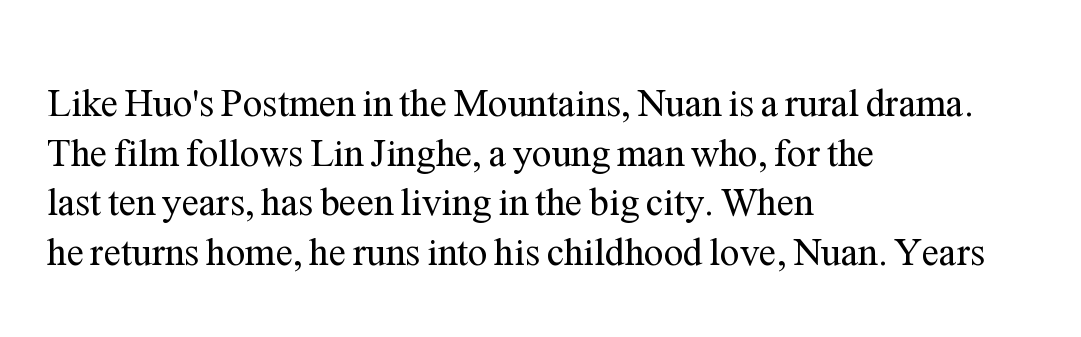
{"serif": "yes", "italic": "no", "bold": "no", "weight": "regular", "width": "normal", "stroke_contrast": "medium", "x_height": "medium", "monospaced": "no", "underline": "no", "align": "left", "line_spacing": "normal", "line_spacing_ratio": 1.27, "letter_spacing": "normal", "letter_spacing_em": 0.0, "glyph_px": 39}
